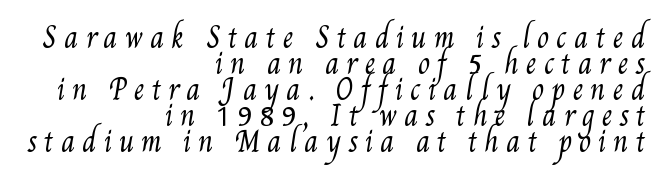
The image shows 27 px text type; set right-aligned, tight line spacing (0.96x), unusually wide letter spacing (+0.26 em), not underlined.
